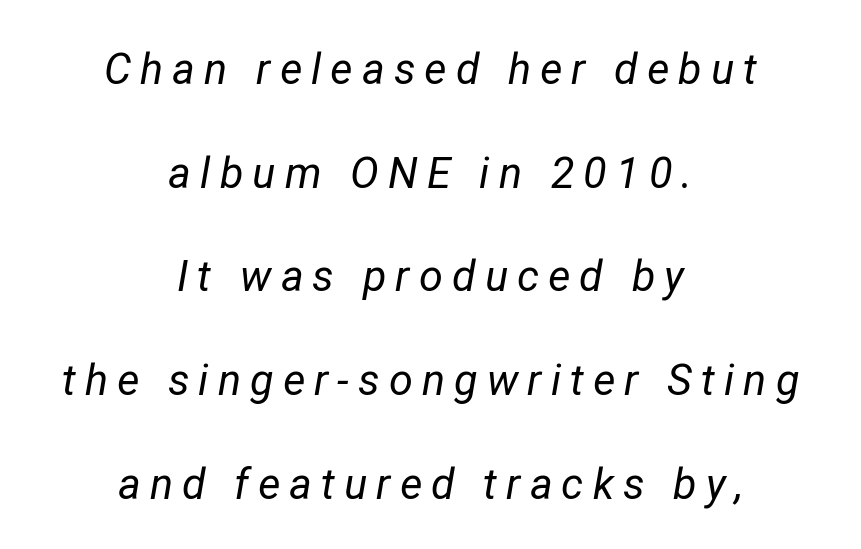
Q: Is the text bold? A: No.
Q: Is the text italic (slanted)? A: Yes, it leans right by about 12 degrees.
Q: Is the text underlined? A: No.
Q: How is the paragraph aligned? A: Centered.
Q: Is the spacing between letters normal or unusually wide? A: Unusually wide.
Q: Is the spacing between lines tight, normal or loose? A: Loose.
Q: Width (condensed, normal, or wide)? A: Normal.
Q: Stroke contrast? A: Low.
Q: x-height? A: Medium.
Q: Monospaced? A: No.
